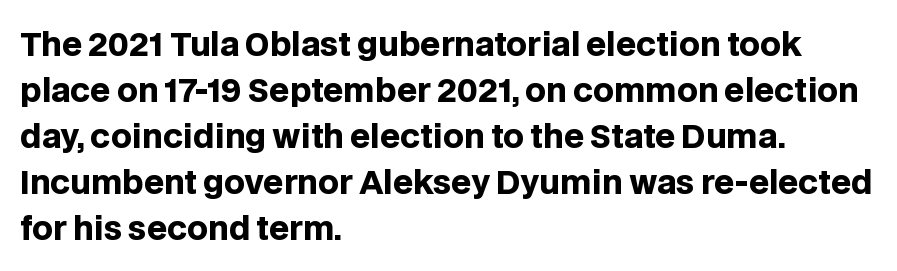
{"serif": "no", "italic": "no", "bold": "yes", "weight": "heavy", "width": "normal", "stroke_contrast": "low", "x_height": "large", "monospaced": "no", "underline": "no", "align": "left", "line_spacing": "normal", "line_spacing_ratio": 1.44, "letter_spacing": "normal", "letter_spacing_em": 0.0, "glyph_px": 32}
